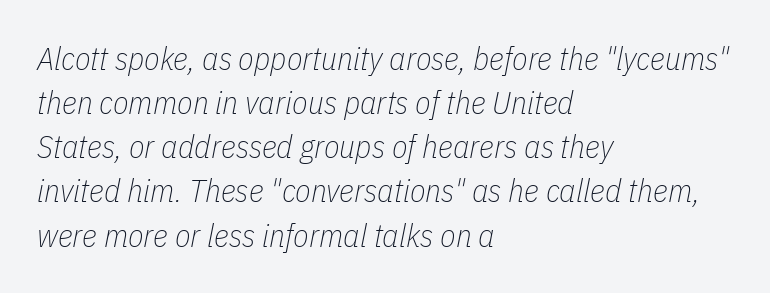
The image shows 32 px thin, condensed type, italic (leaning right); set left-aligned, normal line spacing (1.38x), normal letter spacing, not underlined; low stroke contrast and a medium x-height.
